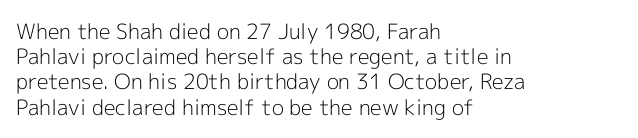
{"italic": "no", "bold": "no", "underline": "no", "align": "left", "line_spacing_ratio": 1.2, "letter_spacing": "normal", "letter_spacing_em": 0.0, "glyph_px": 21}
